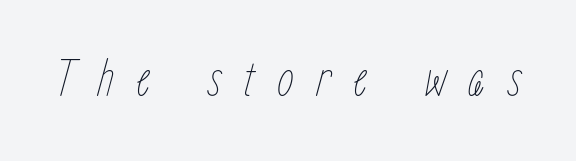
Q: Is the text bold? A: No.
Q: Is the text italic (slanted)? A: Yes, it leans right by about 15 degrees.
Q: Is the text underlined? A: No.
Q: Is the spacing between letters normal or unusually wide? A: Unusually wide.
Q: Width (condensed, normal, or wide)? A: Condensed.
Q: Stroke contrast? A: Low.
Q: x-height? A: Medium.
Q: Monospaced? A: No.
